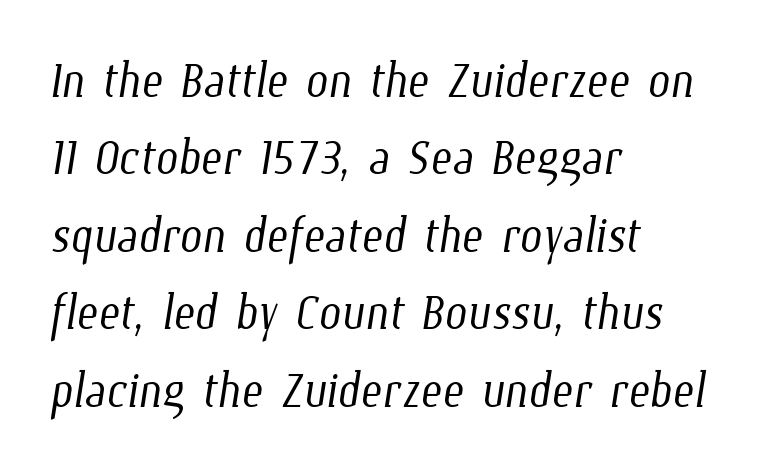
The image shows 64 px light, condensed type; set left-aligned, line spacing 1.21x, normal letter spacing, not underlined; low stroke contrast and a medium x-height.
